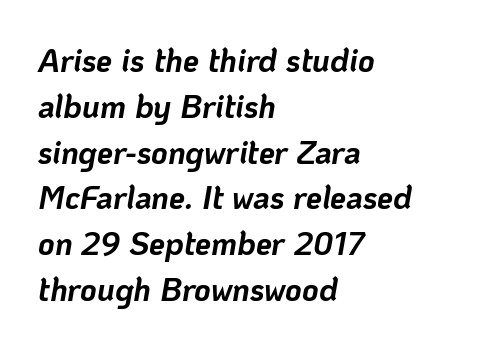
The image shows 32 px bold type, italic (leaning right); set left-aligned, normal line spacing (1.43x), normal letter spacing, not underlined; low stroke contrast and a medium x-height.
